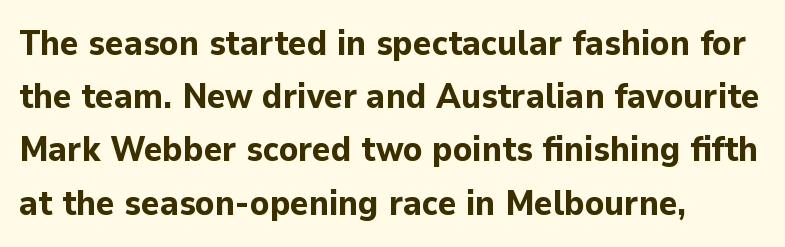
{"serif": "no", "italic": "no", "bold": "yes", "weight": "bold", "width": "normal", "stroke_contrast": "low", "x_height": "medium", "monospaced": "no", "underline": "no", "align": "left", "line_spacing": "normal", "line_spacing_ratio": 1.52, "letter_spacing": "normal", "letter_spacing_em": 0.0, "glyph_px": 35}
